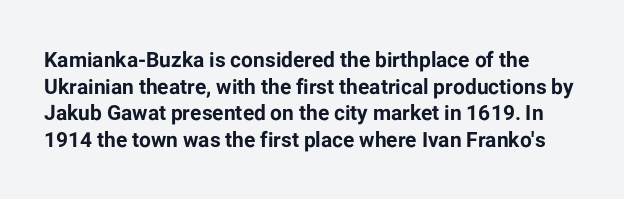
Q: Is the text bold? A: Yes.
Q: Is the text italic (slanted)? A: No, it is upright.
Q: Is the text underlined? A: No.
Q: Is the spacing between letters normal or unusually wide? A: Normal.
Q: Is the spacing between lines tight, normal or loose? A: Normal.
